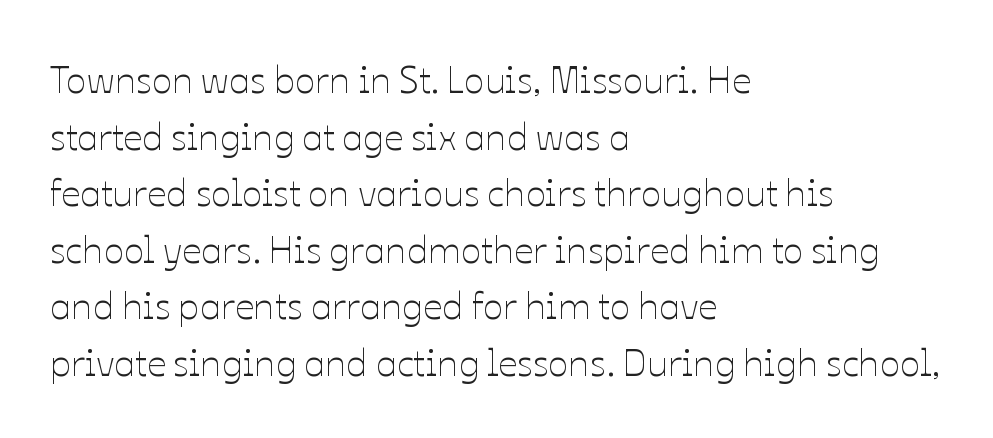
Think of a printed novel: that variable character pitch is what you see here. The setting favours the left margin, as ordinary paragraphs usually do. Students, observe: this is what conventionally led text looks like. Just letters on the line, the space beneath them empty. Does the lettering tilt? It doesn't — this is upright. The strokes are not fattened; the text isn't bold.
